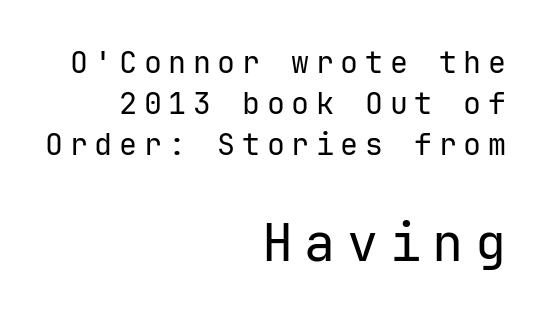
{"serif": "no", "italic": "no", "bold": "no", "weight": "regular", "width": "normal", "stroke_contrast": "low", "x_height": "medium", "underline": "no", "align": "right", "line_spacing": "normal", "line_spacing_ratio": 1.37, "letter_spacing": "wide", "letter_spacing_em": 0.22, "larger_block": "second", "size_ratio": 1.73, "glyph_px": 52}
